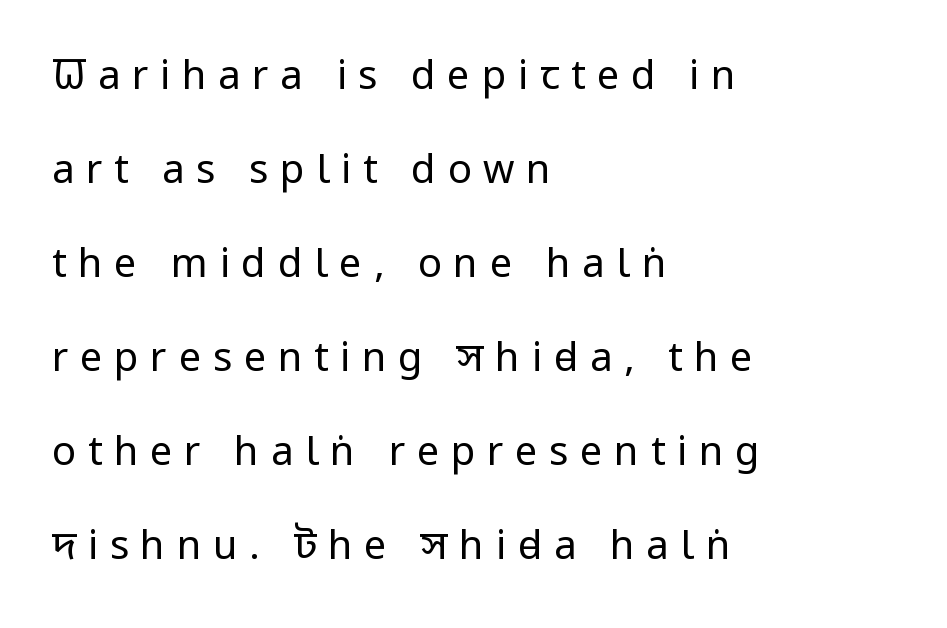
Q: Is the text bold? A: No.
Q: Is the text italic (slanted)? A: No, it is upright.
Q: Is the typeface a serif or a sans-serif typeface? A: Sans-serif.
Q: Is the text underlined? A: No.
Q: How is the paragraph aligned? A: Left-aligned.
Q: Is the spacing between letters normal or unusually wide? A: Unusually wide.
Q: Is the spacing between lines tight, normal or loose? A: Loose.
Q: Width (condensed, normal, or wide)? A: Condensed.
Q: Stroke contrast? A: Low.
Q: x-height? A: Large.
Q: Monospaced? A: No.
